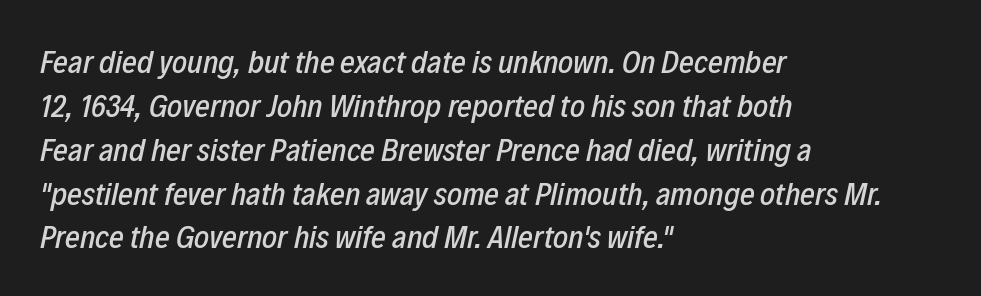
{"italic": "yes", "lean": "right", "slant_degrees": 12, "width": "condensed", "stroke_contrast": "low", "x_height": "medium", "monospaced": "no", "underline": "no", "align": "left", "line_spacing": "normal", "line_spacing_ratio": 1.37, "letter_spacing": "normal", "letter_spacing_em": 0.0, "glyph_px": 32}
